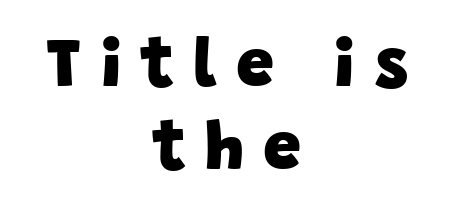
You could not count columns in this text — the font is proportionally spaced. Short and long lines alike share a common midpoint. Each word looks stretched out because of the extra space between its letters. Heavy-handed strokes throughout: this text is bold. Classification — sans serif. Just letters on the line, the space beneath them empty.
